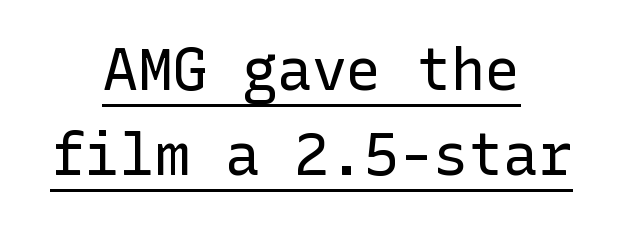
Centered paragraph, ragged on both sides. The letters stand upright; this is a roman face. Inter-character spacing is left at the font's built-in metrics. Vertical spacing — default.
